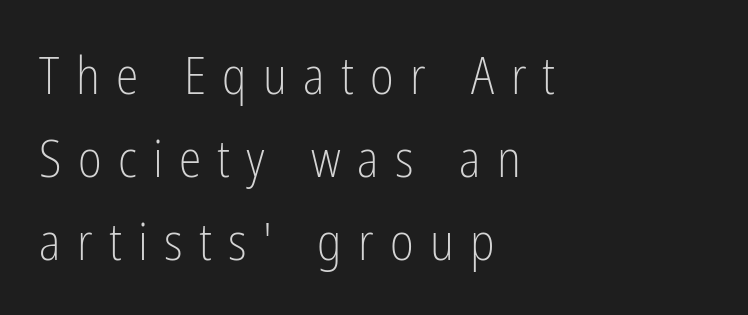
Q: Is the text bold? A: No.
Q: Is the text italic (slanted)? A: No, it is upright.
Q: Is the typeface a serif or a sans-serif typeface? A: Sans-serif.
Q: Is the text underlined? A: No.
Q: How is the paragraph aligned? A: Left-aligned.
Q: Is the spacing between letters normal or unusually wide? A: Unusually wide.
Q: Is the spacing between lines tight, normal or loose? A: Normal.
Q: Width (condensed, normal, or wide)? A: Condensed.
Q: Stroke contrast? A: Low.
Q: x-height? A: Medium.
Q: Monospaced? A: No.
